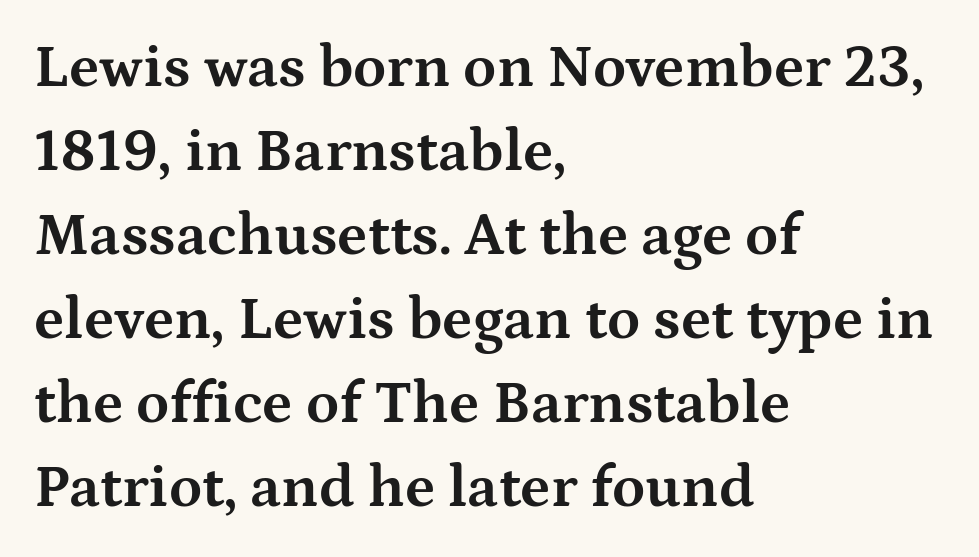
{"serif": "yes", "italic": "no", "bold": "yes", "weight": "bold", "width": "wide", "stroke_contrast": "medium", "x_height": "medium", "monospaced": "no", "underline": "no", "align": "left", "line_spacing": "normal", "line_spacing_ratio": 1.4, "letter_spacing": "normal", "letter_spacing_em": 0.0, "glyph_px": 60}
